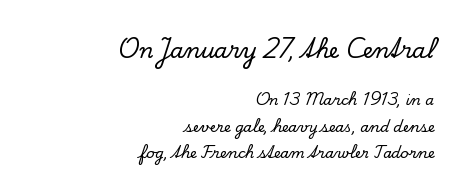
{"underline": "no", "align": "right", "line_spacing": "loose", "line_spacing_ratio": 1.91, "letter_spacing": "normal", "letter_spacing_em": 0.0, "larger_block": "first", "size_ratio": 1.5, "glyph_px": 21}
